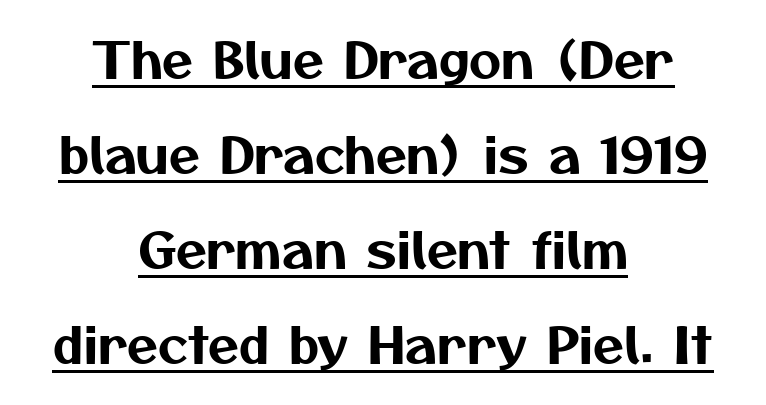
{"serif": "no", "width": "normal", "stroke_contrast": "medium", "x_height": "medium", "monospaced": "no", "underline": "yes", "align": "center", "line_spacing": "loose", "line_spacing_ratio": 1.9, "letter_spacing": "normal", "letter_spacing_em": 0.0, "glyph_px": 50}
